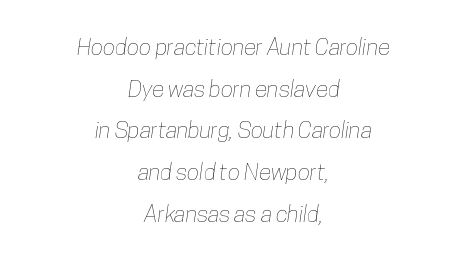
{"underline": "no", "align": "center", "line_spacing_ratio": 1.81, "letter_spacing": "normal", "letter_spacing_em": 0.0, "glyph_px": 23}
